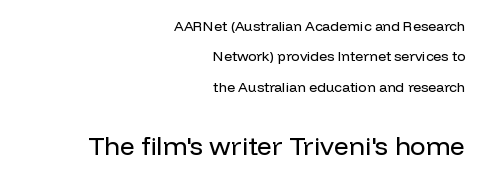
Q: Is the text bold? A: No.
Q: Is the text italic (slanted)? A: No, it is upright.
Q: Is the text underlined? A: No.
Q: How is the paragraph aligned? A: Right-aligned.
Q: Is the spacing between letters normal or unusually wide? A: Normal.
Q: Is the spacing between lines tight, normal or loose? A: Loose.
Q: Which block of text is set in a larger size, the first (top) or the second (bottom)? A: The second (bottom) one.
